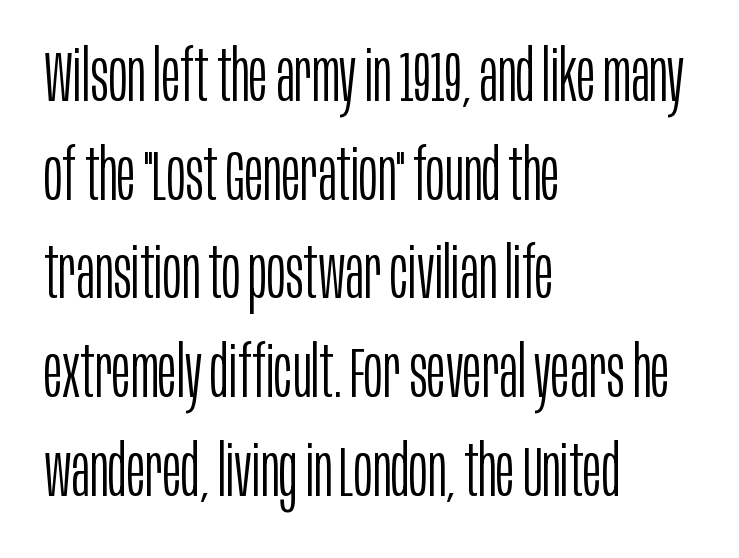
{"serif": "no", "italic": "no", "bold": "no", "weight": "light", "width": "condensed", "stroke_contrast": "low", "x_height": "large", "monospaced": "no", "underline": "no", "align": "left", "line_spacing": "normal", "line_spacing_ratio": 1.39, "letter_spacing": "normal", "letter_spacing_em": 0.0, "glyph_px": 71}
